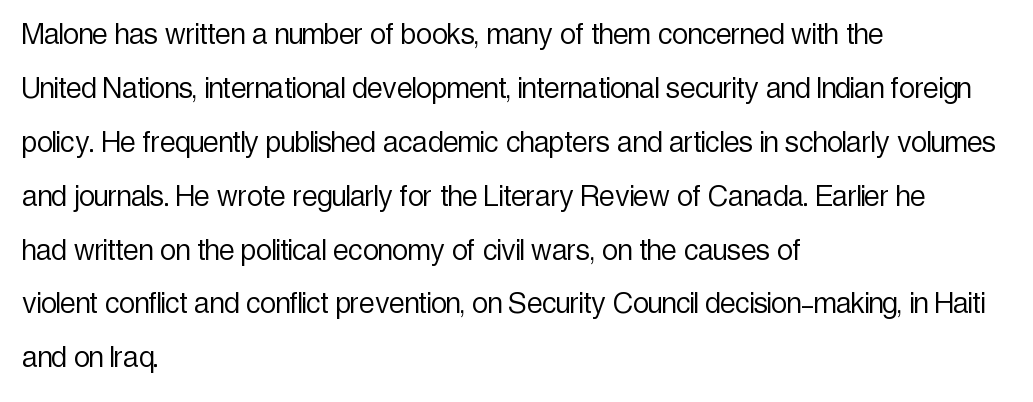
The setting favours the left margin, as ordinary paragraphs usually do. Observe the absence of serifs on each vertical stroke in this sample. The weight would be labelled regular, book, light, or lighter still. The face used here is proportionally spaced, like ordinary book or web type. Whoever set this chose a conventional vertical rhythm. Honestly, there is no underline to notice here at all.
